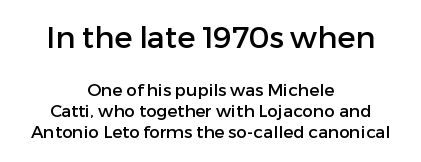
{"serif": "no", "italic": "no", "width": "normal", "stroke_contrast": "low", "x_height": "medium", "monospaced": "no", "underline": "no", "align": "center", "line_spacing_ratio": 1.24, "letter_spacing": "normal", "letter_spacing_em": 0.0, "larger_block": "first", "size_ratio": 1.76, "glyph_px": 30}
